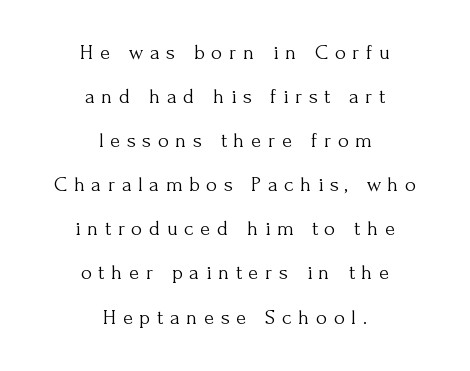
The image shows 21 px text type, upright; set centered, loose line spacing (2.1x), unusually wide letter spacing (+0.32 em), not underlined.
